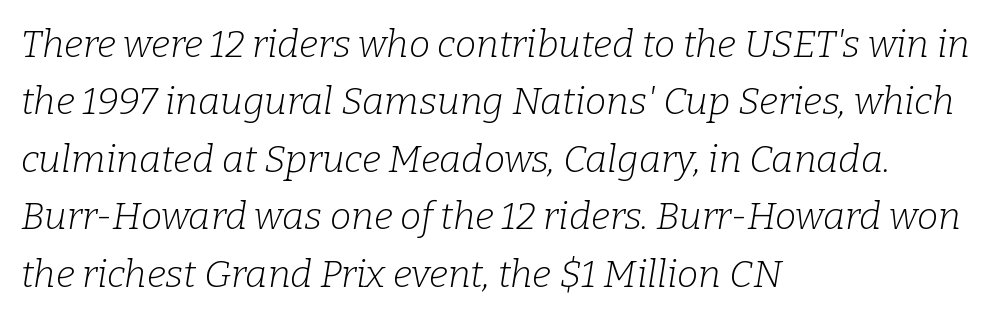
{"serif": "yes", "italic": "yes", "lean": "right", "slant_degrees": 9, "bold": "no", "weight": "light", "width": "normal", "stroke_contrast": "low", "x_height": "medium", "monospaced": "no", "underline": "no", "align": "left", "line_spacing": "normal", "line_spacing_ratio": 1.51, "letter_spacing": "normal", "letter_spacing_em": 0.0, "glyph_px": 38}
